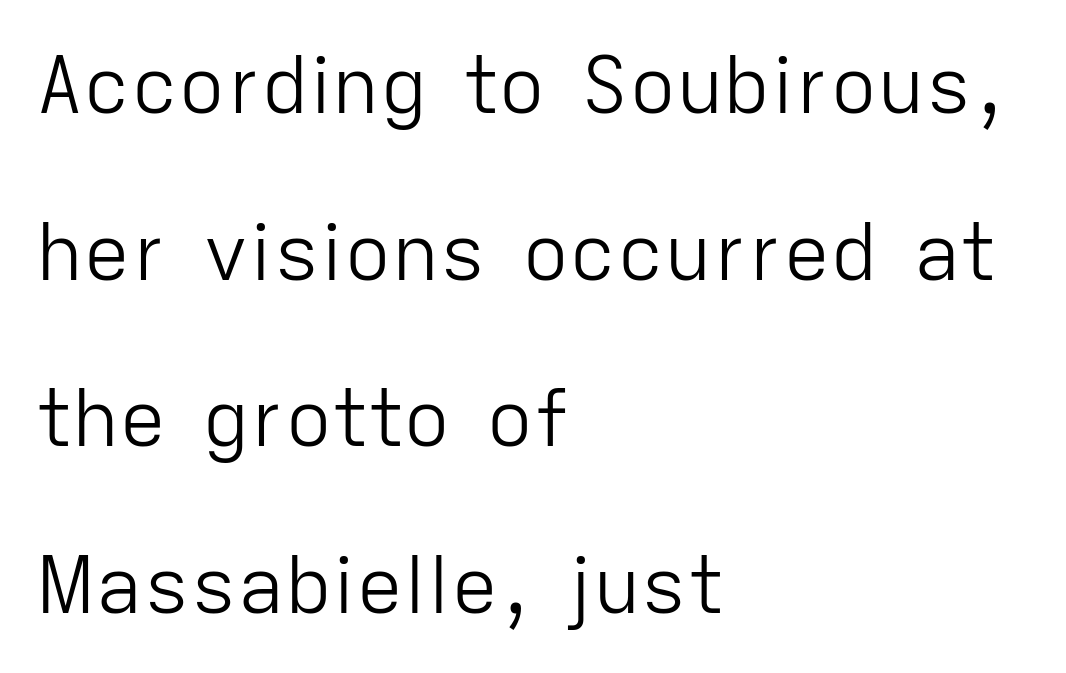
Q: Is the text bold? A: No.
Q: Is the text italic (slanted)? A: No, it is upright.
Q: Is the typeface a serif or a sans-serif typeface? A: Sans-serif.
Q: Is the text underlined? A: No.
Q: How is the paragraph aligned? A: Left-aligned.
Q: Is the spacing between letters normal or unusually wide? A: Normal.
Q: Is the spacing between lines tight, normal or loose? A: Loose.
Q: Width (condensed, normal, or wide)? A: Normal.
Q: Stroke contrast? A: Low.
Q: x-height? A: Medium.
Q: Monospaced? A: No.
